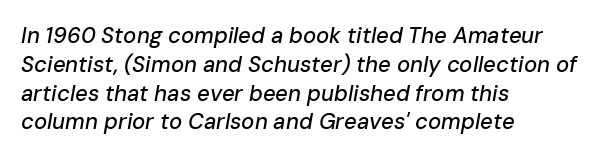
Visually the block forms a straight wall on the left and a jagged coastline on the right. The passage shown has conventional tracking throughout. The words here are not underlined. Does the lettering tilt? It does — this is italic.
